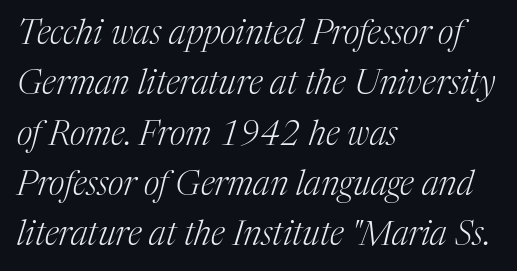
The image shows 34 px light serif type, italic (leaning right); set left-aligned, normal line spacing (1.48x), normal letter spacing, not underlined; medium stroke contrast and a medium x-height.
